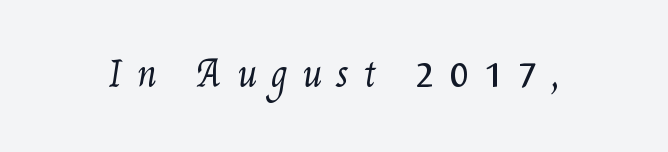
The typeface has the unassuming heft of standard copy or less. Nobody drew a line under any word here. Glyph-to-glyph distance is far greater than everyday printed text. Character widths vary here, with narrow letters taking less room than wide ones.
